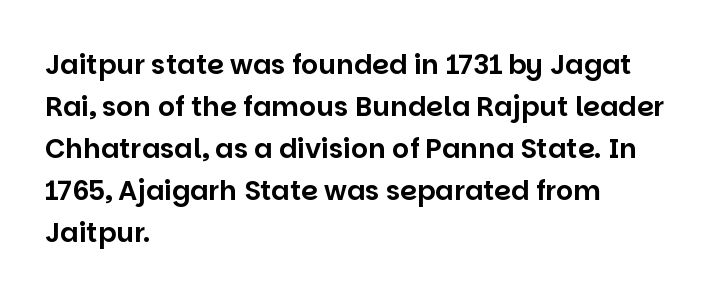
Q: Is the text italic (slanted)? A: No, it is upright.
Q: Is the text underlined? A: No.
Q: How is the paragraph aligned? A: Left-aligned.
Q: Is the spacing between letters normal or unusually wide? A: Normal.
Q: Is the spacing between lines tight, normal or loose? A: Normal.
